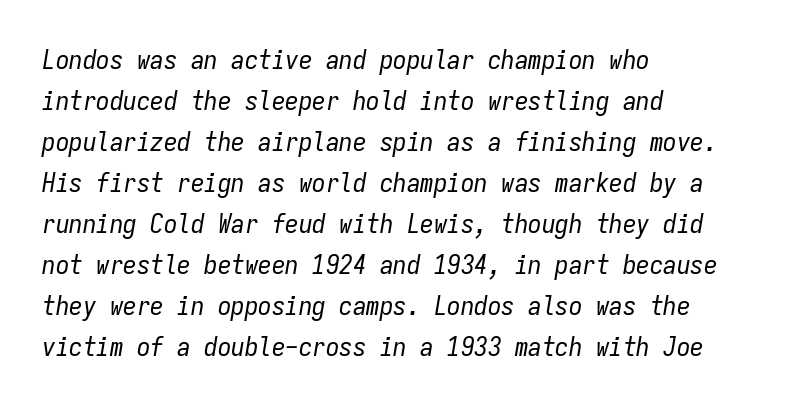
The image shows 27 px text type, italic (leaning right); set left-aligned, normal line spacing (1.52x), normal letter spacing, not underlined.
